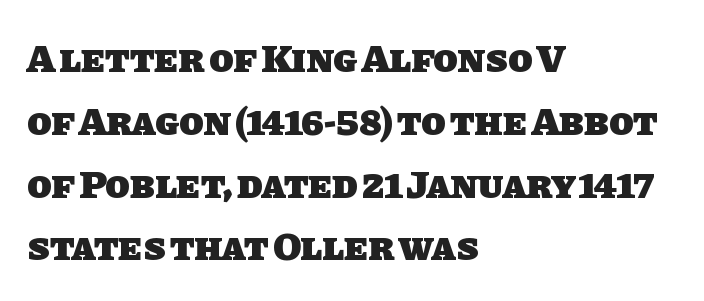
Honestly, the letter spacing is just normal — you wouldn't notice it. Chunky letters — that's bold for sure. The rendering shows plain stroke endings on the letterforms — a sans-serif design. Notice how the passage keeps a crisp vertical edge on the left only.
